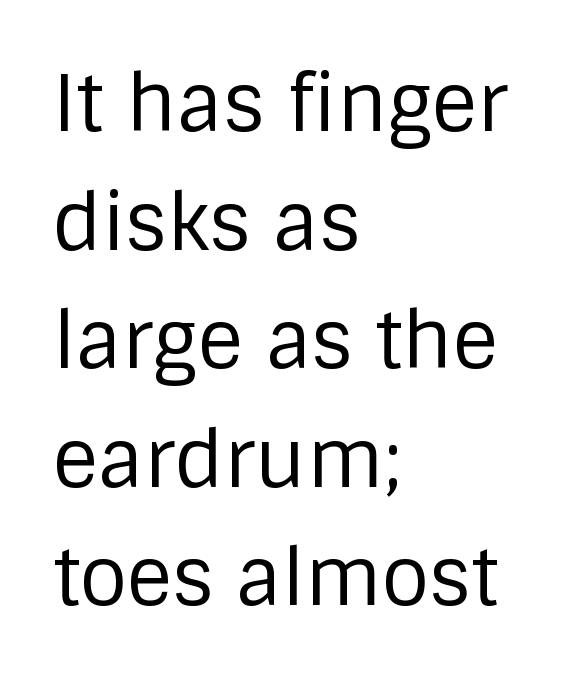
{"serif": "no", "italic": "no", "bold": "no", "weight": "regular", "width": "normal", "stroke_contrast": "low", "x_height": "large", "monospaced": "no", "underline": "no", "align": "left", "line_spacing": "normal", "line_spacing_ratio": 1.52, "letter_spacing": "normal", "letter_spacing_em": 0.0, "glyph_px": 78}
